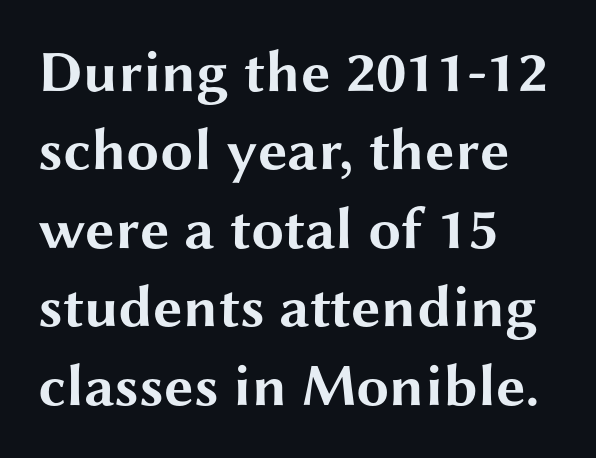
There is no visible air inserted between adjacent glyphs. One-word summary of the alignment: left. Is this a sans? Yes — the strokes have no serifs. Underline: absent. These lines sit exactly where default settings would place them.
